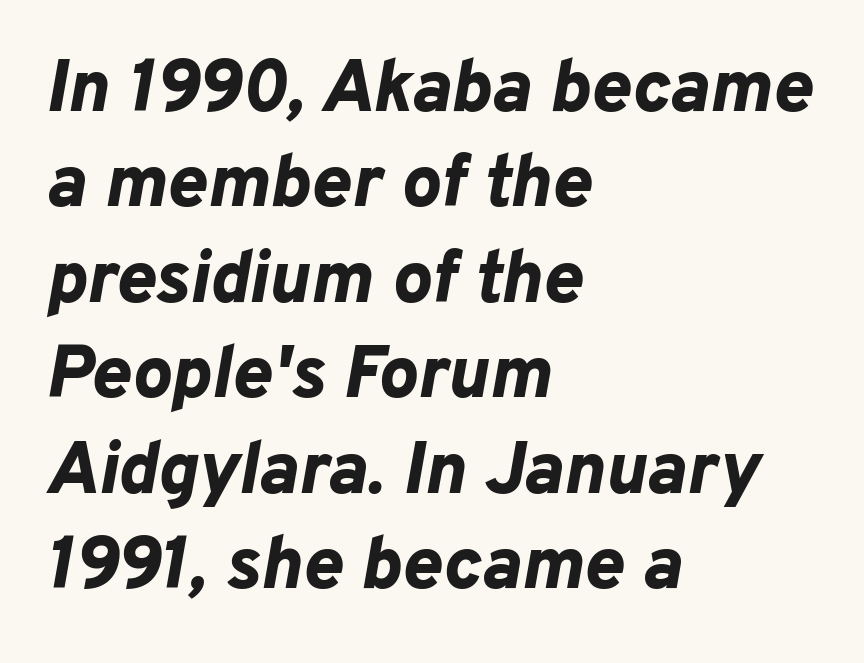
Q: Is the text bold? A: Yes.
Q: Is the text italic (slanted)? A: Yes, it leans right by about 10 degrees.
Q: Is the text underlined? A: No.
Q: How is the paragraph aligned? A: Left-aligned.
Q: Is the spacing between letters normal or unusually wide? A: Normal.
Q: Is the spacing between lines tight, normal or loose? A: Normal.
Q: Width (condensed, normal, or wide)? A: Normal.
Q: Stroke contrast? A: Low.
Q: x-height? A: Medium.
Q: Monospaced? A: No.
